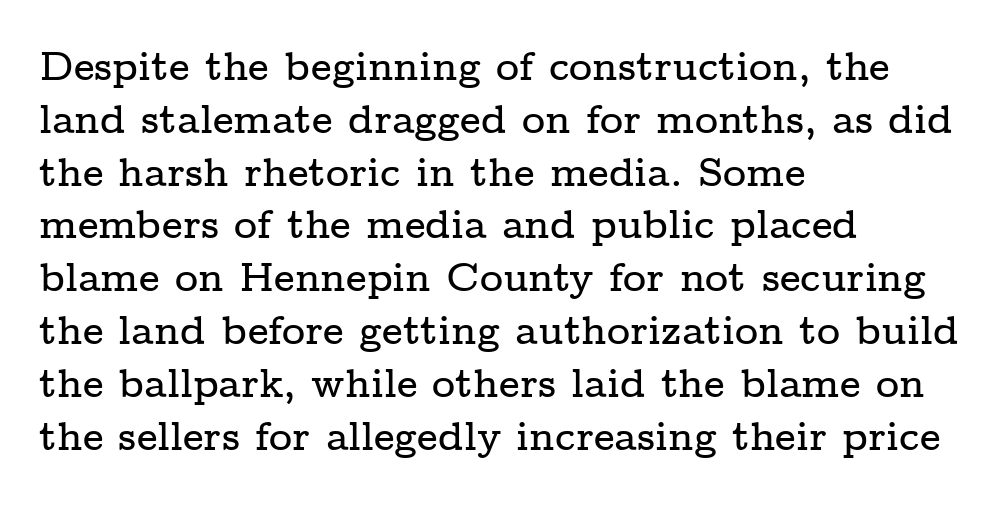
{"serif": "yes", "italic": "no", "width": "wide", "stroke_contrast": "low", "x_height": "medium", "monospaced": "no", "underline": "no", "align": "left", "line_spacing": "normal", "line_spacing_ratio": 1.32, "letter_spacing": "normal", "letter_spacing_em": 0.0, "glyph_px": 40}
